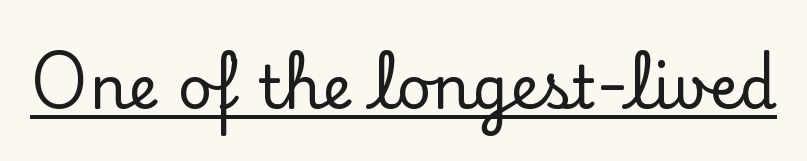
Does the lettering tilt? It doesn't — this is upright. Proportional: the letters do not fall into vertical columns. The passage shown is underscored from start to finish. Serif or sans? Serif — the stroke terminals have little feet.
